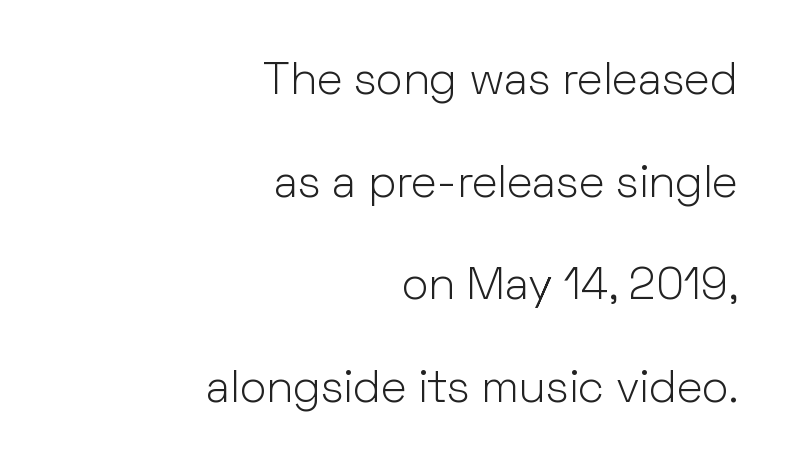
{"serif": "no", "italic": "no", "bold": "no", "weight": "light", "width": "normal", "stroke_contrast": "low", "x_height": "medium", "monospaced": "no", "underline": "no", "align": "right", "line_spacing": "loose", "line_spacing_ratio": 2.28, "letter_spacing": "normal", "letter_spacing_em": 0.0, "glyph_px": 45}
